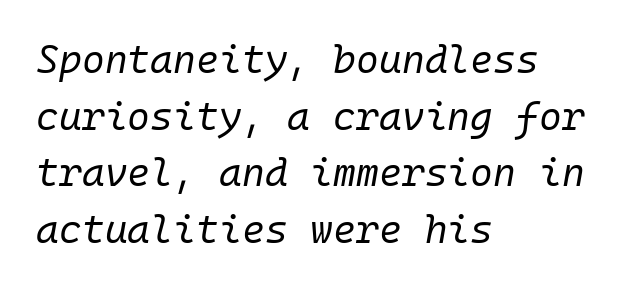
The image shows 39 px regular-weight type, italic (leaning right), monospaced; set left-aligned, normal line spacing (1.45x), normal letter spacing, not underlined; low stroke contrast and a medium x-height.
